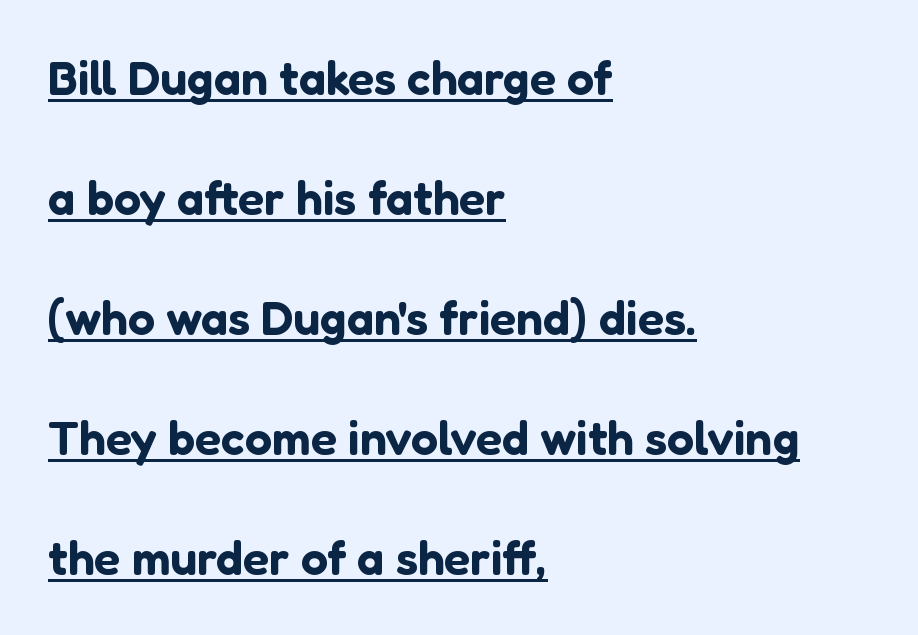
The image shows 48 px sans-serif type, upright; set left-aligned, loose line spacing (2.5x), normal letter spacing, underlined; low stroke contrast and a medium x-height.
